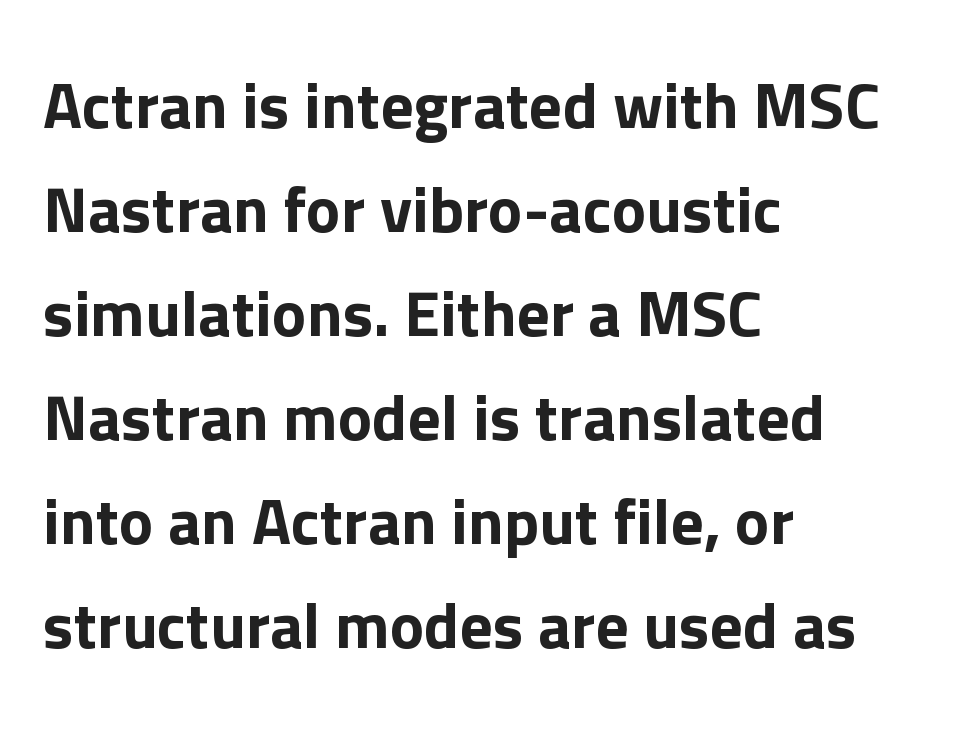
The image shows 65 px sans-serif type, upright; set left-aligned, normal line spacing (1.6x), normal letter spacing, not underlined; low stroke contrast and a medium x-height.
